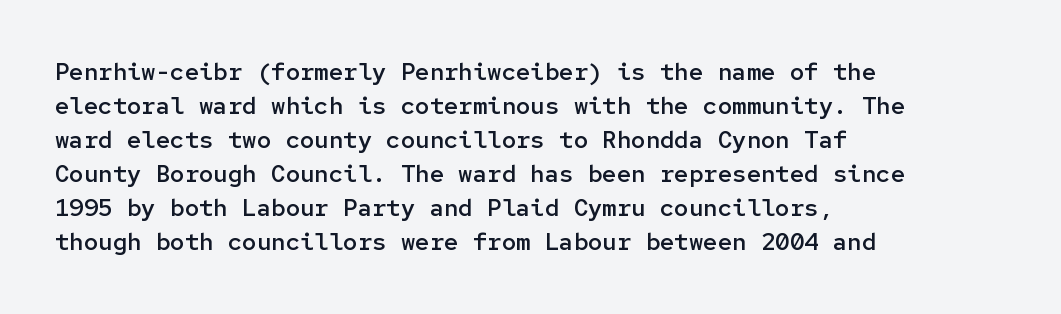
{"italic": "no", "bold": "semi", "underline": "no", "align": "left", "line_spacing": "normal", "line_spacing_ratio": 1.42, "letter_spacing": "normal", "letter_spacing_em": 0.0, "glyph_px": 24}
